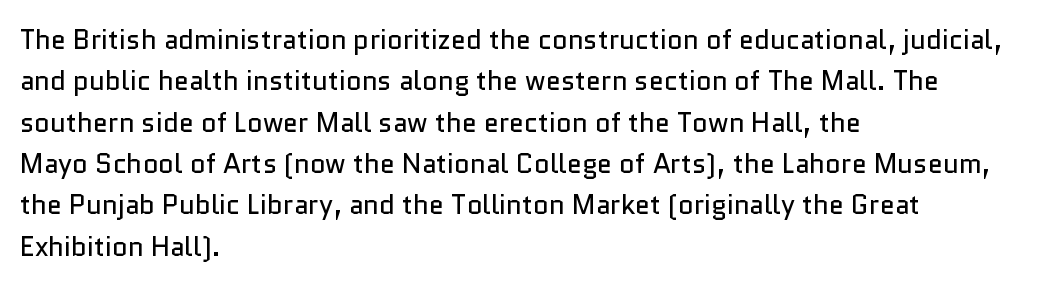
The image shows 27 px text type, upright; set left-aligned, normal line spacing (1.53x), normal letter spacing, not underlined.
